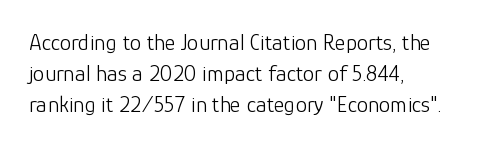
The image shows 23 px text type, upright; set left-aligned, normal line spacing (1.34x), normal letter spacing, not underlined.
